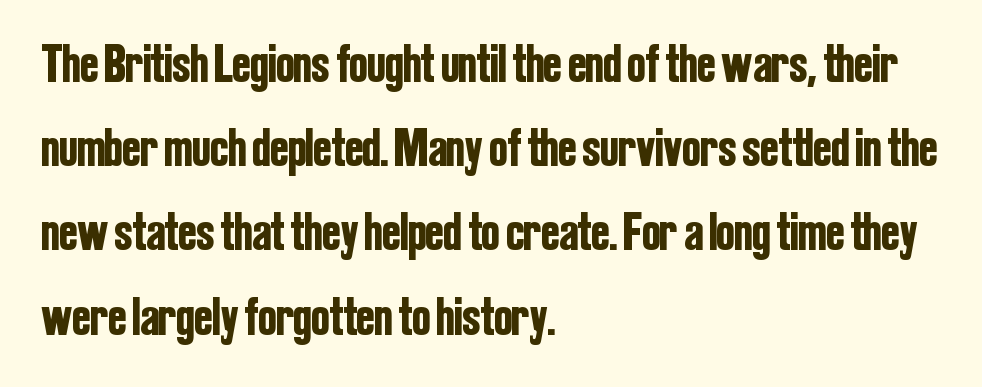
Q: Is the text italic (slanted)? A: No, it is upright.
Q: Is the typeface a serif or a sans-serif typeface? A: Sans-serif.
Q: Is the text underlined? A: No.
Q: How is the paragraph aligned? A: Left-aligned.
Q: Is the spacing between letters normal or unusually wide? A: Normal.
Q: Is the spacing between lines tight, normal or loose? A: Normal.
Q: Width (condensed, normal, or wide)? A: Condensed.
Q: Stroke contrast? A: Low.
Q: x-height? A: Medium.
Q: Monospaced? A: No.
